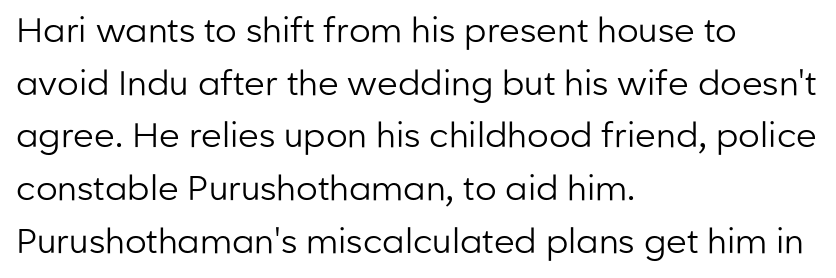
Q: Is the text bold? A: No.
Q: Is the text italic (slanted)? A: No, it is upright.
Q: Is the typeface a serif or a sans-serif typeface? A: Sans-serif.
Q: Is the text underlined? A: No.
Q: How is the paragraph aligned? A: Left-aligned.
Q: Is the spacing between letters normal or unusually wide? A: Normal.
Q: Is the spacing between lines tight, normal or loose? A: Normal.
Q: Width (condensed, normal, or wide)? A: Normal.
Q: Stroke contrast? A: Low.
Q: x-height? A: Medium.
Q: Monospaced? A: No.
